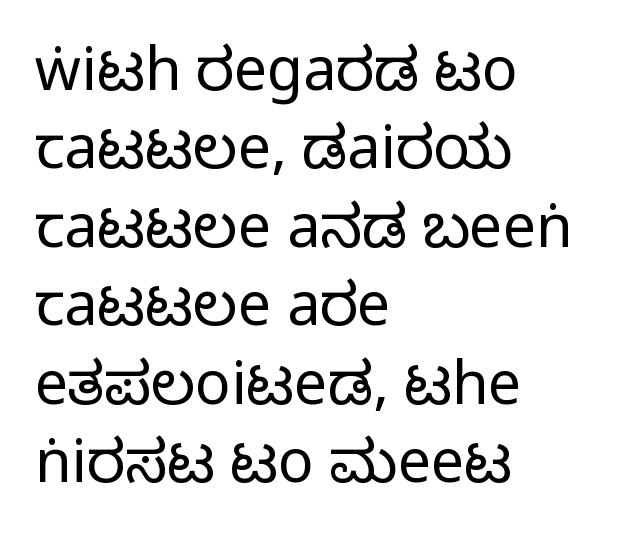
{"serif": "no", "italic": "no", "width": "condensed", "stroke_contrast": "medium", "monospaced": "no", "underline": "no", "align": "left", "line_spacing": "normal", "line_spacing_ratio": 1.33, "letter_spacing": "normal", "letter_spacing_em": 0.0, "glyph_px": 59}
